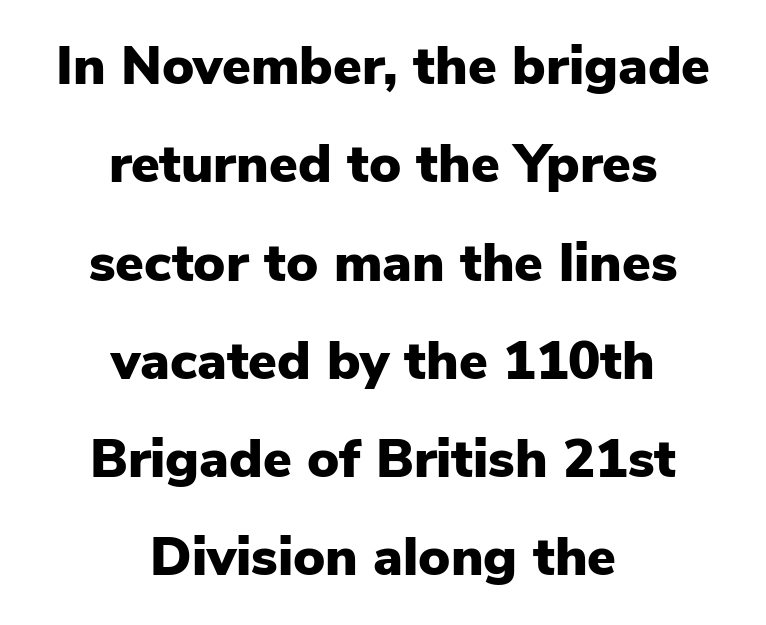
Q: Is the text bold? A: Yes.
Q: Is the text italic (slanted)? A: No, it is upright.
Q: Is the typeface a serif or a sans-serif typeface? A: Sans-serif.
Q: Is the text underlined? A: No.
Q: How is the paragraph aligned? A: Centered.
Q: Is the spacing between letters normal or unusually wide? A: Normal.
Q: Width (condensed, normal, or wide)? A: Normal.
Q: Stroke contrast? A: Low.
Q: x-height? A: Medium.
Q: Monospaced? A: No.
